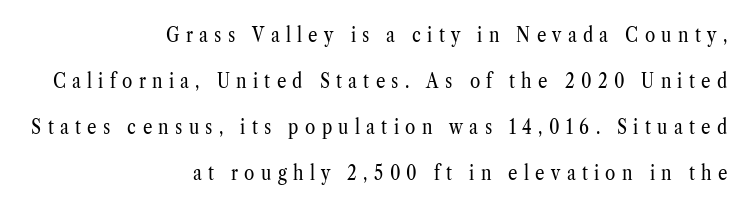
Q: Is the text bold? A: No.
Q: Is the text italic (slanted)? A: No, it is upright.
Q: Is the text underlined? A: No.
Q: How is the paragraph aligned? A: Right-aligned.
Q: Is the spacing between letters normal or unusually wide? A: Unusually wide.
Q: Is the spacing between lines tight, normal or loose? A: Loose.
